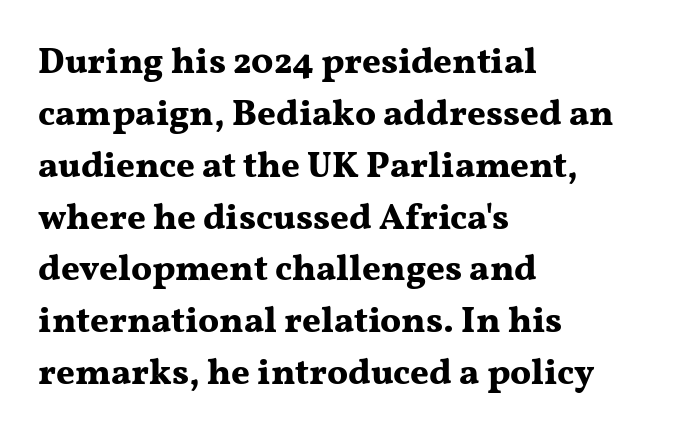
This sample has the flowing, uneven cadence of proportional lettering. Observe the serifs anchoring each vertical stroke in this sample. Notice how the passage keeps a crisp vertical edge on the left only. You'd pick this weight for a headline — it's a proper bold. The line texture is even and compact thanks to regular tracking.
